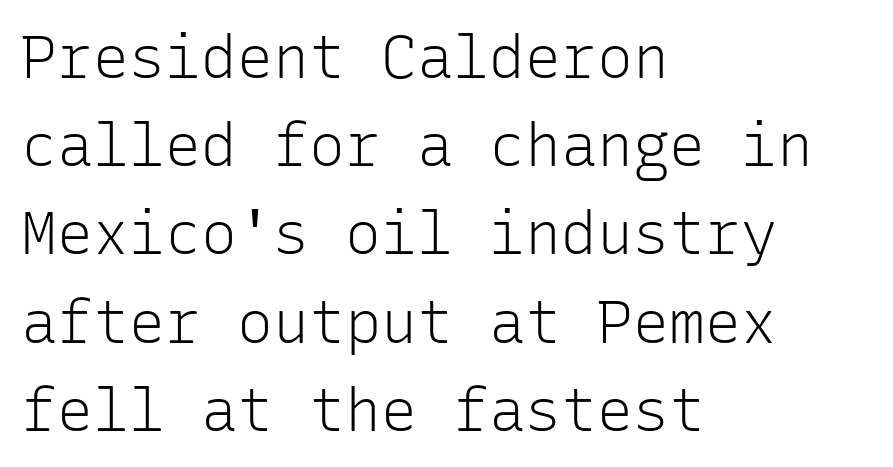
The image shows 60 px light sans-serif type, upright, monospaced; set left-aligned, normal line spacing (1.47x), normal letter spacing, not underlined; low stroke contrast and a medium x-height.
